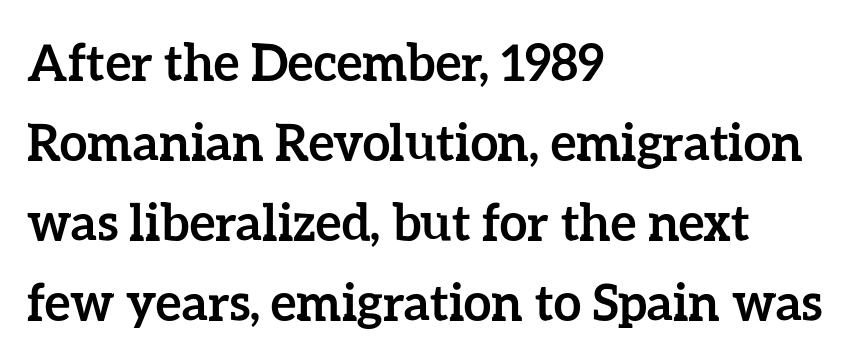
Plenty of ink on the page — the face is bold. Each letter keeps its own natural width here, so spacing adapts to shape. These lines stack with their left ends in a neat column. The face used here is rendered with its standard letterfit. Check the space under the baseline: it is left empty. A roman cut, with each character standing at attention.
